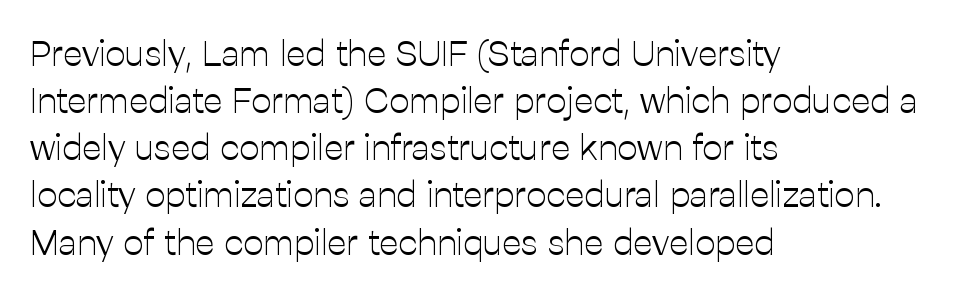
Quick note: underline off. Posture: vertical. Looks like regular typesetting: each glyph gets only the width it needs. Stroke thickness stays within the range of a standard reading face or lighter.
